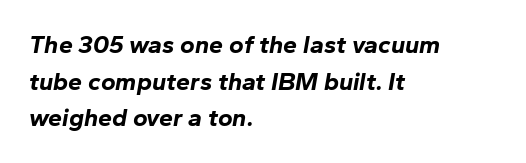
Horizontal alignment here is leftward, the default for most running prose. The lettering tilts uniformly, giving the passage an italic look. Regular leading. Descenders hang freely into open space. No extra tracking has been applied to these lines. The strokes are fattened all the way to bold.
